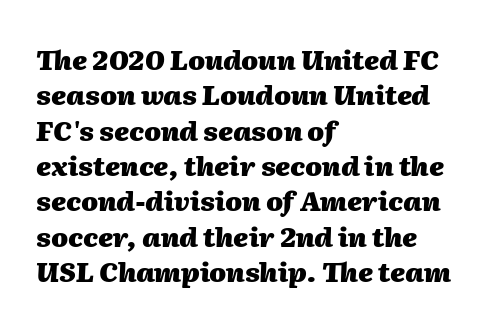
The image shows 27 px bold type, italic (leaning right); set left-aligned, normal line spacing (1.31x), normal letter spacing, not underlined.
